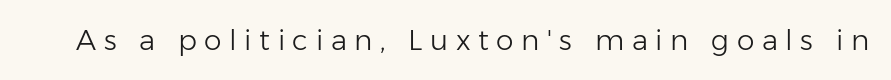
Q: Is the text bold? A: No.
Q: Is the text italic (slanted)? A: No, it is upright.
Q: Is the typeface a serif or a sans-serif typeface? A: Sans-serif.
Q: Is the text underlined? A: No.
Q: Is the spacing between letters normal or unusually wide? A: Unusually wide.
Q: Width (condensed, normal, or wide)? A: Normal.
Q: Stroke contrast? A: Low.
Q: x-height? A: Medium.
Q: Monospaced? A: No.
